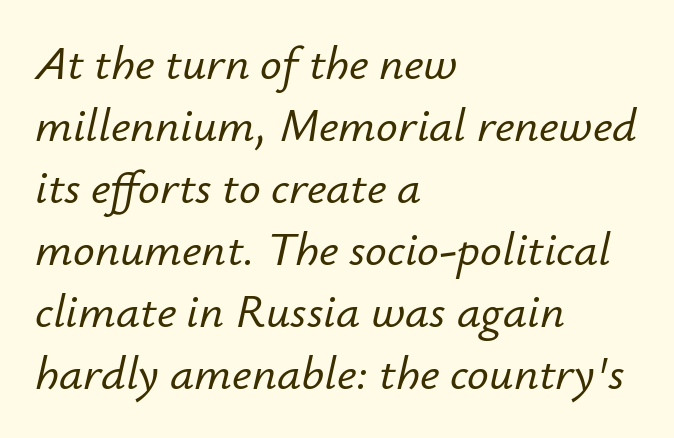
Q: Is the text italic (slanted)? A: Yes, it leans right by about 12 degrees.
Q: Is the text underlined? A: No.
Q: How is the paragraph aligned? A: Left-aligned.
Q: Is the spacing between letters normal or unusually wide? A: Normal.
Q: Is the spacing between lines tight, normal or loose? A: Normal.
Q: Width (condensed, normal, or wide)? A: Normal.
Q: Stroke contrast? A: Low.
Q: x-height? A: Small.
Q: Monospaced? A: No.
